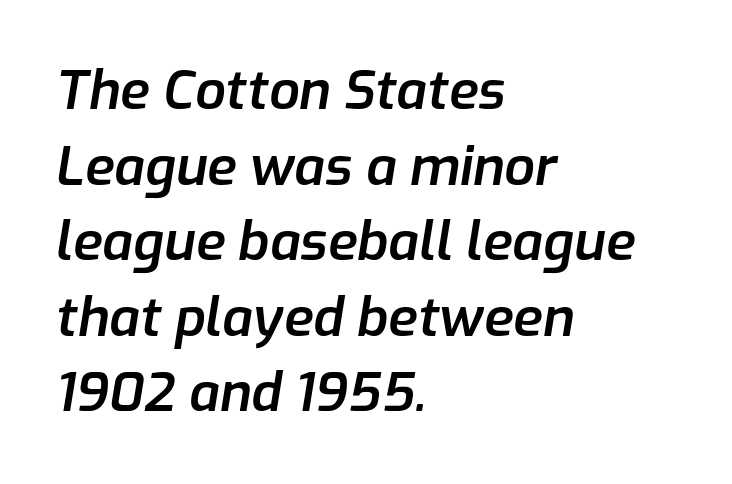
{"italic": "yes", "lean": "right", "slant_degrees": 9, "bold": "semi", "weight": "semibold", "width": "normal", "stroke_contrast": "low", "x_height": "medium", "monospaced": "no", "underline": "no", "align": "left", "line_spacing": "normal", "line_spacing_ratio": 1.4, "letter_spacing": "normal", "letter_spacing_em": 0.0, "glyph_px": 54}
